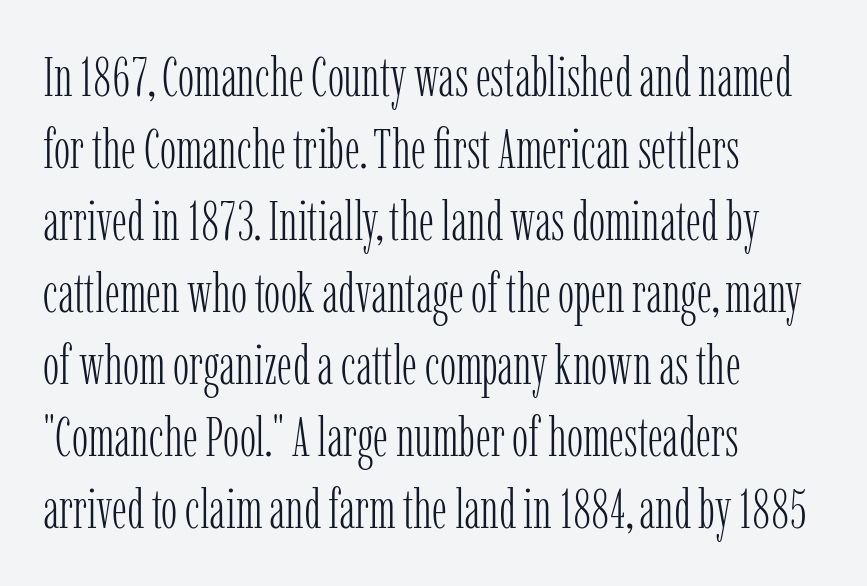
{"serif": "yes", "italic": "no", "bold": "no", "weight": "light", "width": "condensed", "stroke_contrast": "low", "x_height": "medium", "monospaced": "no", "underline": "no", "align": "left", "line_spacing": "normal", "line_spacing_ratio": 1.31, "letter_spacing": "normal", "letter_spacing_em": 0.0, "glyph_px": 55}
